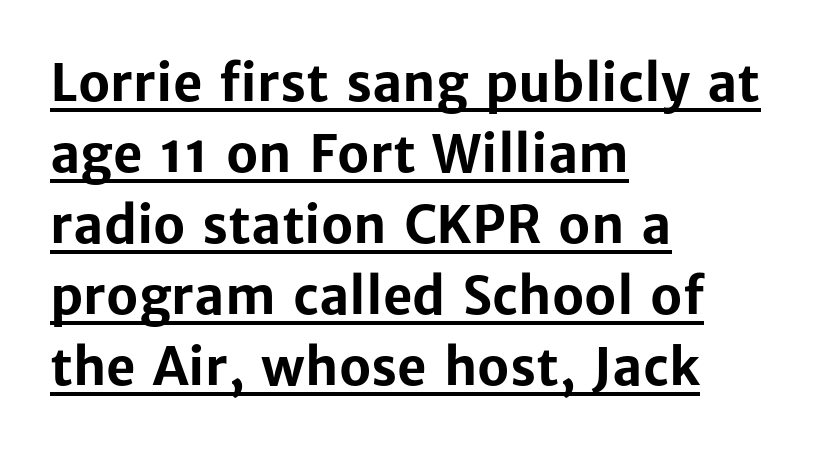
{"serif": "no", "italic": "no", "bold": "yes", "weight": "bold", "width": "normal", "stroke_contrast": "low", "x_height": "medium", "monospaced": "no", "underline": "yes", "align": "left", "line_spacing": "normal", "line_spacing_ratio": 1.39, "letter_spacing": "normal", "letter_spacing_em": 0.0, "glyph_px": 51}
